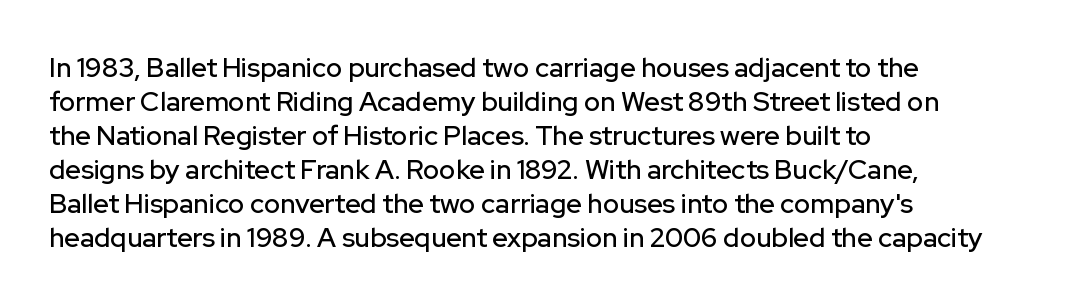
{"italic": "no", "underline": "no", "align": "left", "line_spacing": "normal", "line_spacing_ratio": 1.26, "letter_spacing": "normal", "letter_spacing_em": 0.0, "glyph_px": 27}
